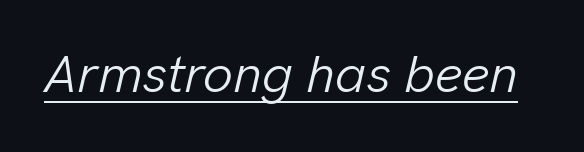
A typesetter would call this proportional, since set widths differ per character. There's an unmistakable incline to the writing here. Caption: standard tracking, unaltered. Notice how a bar underscores the lettering throughout. Bold? No — there's no thickening of the strokes.
